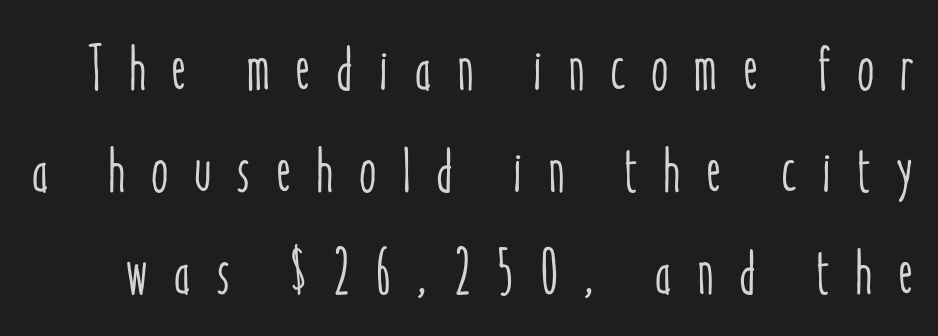
{"italic": "no", "width": "condensed", "stroke_contrast": "low", "x_height": "medium", "monospaced": "no", "underline": "no", "line_spacing": "normal", "line_spacing_ratio": 1.62, "letter_spacing": "wide", "letter_spacing_em": 0.4, "glyph_px": 63}
